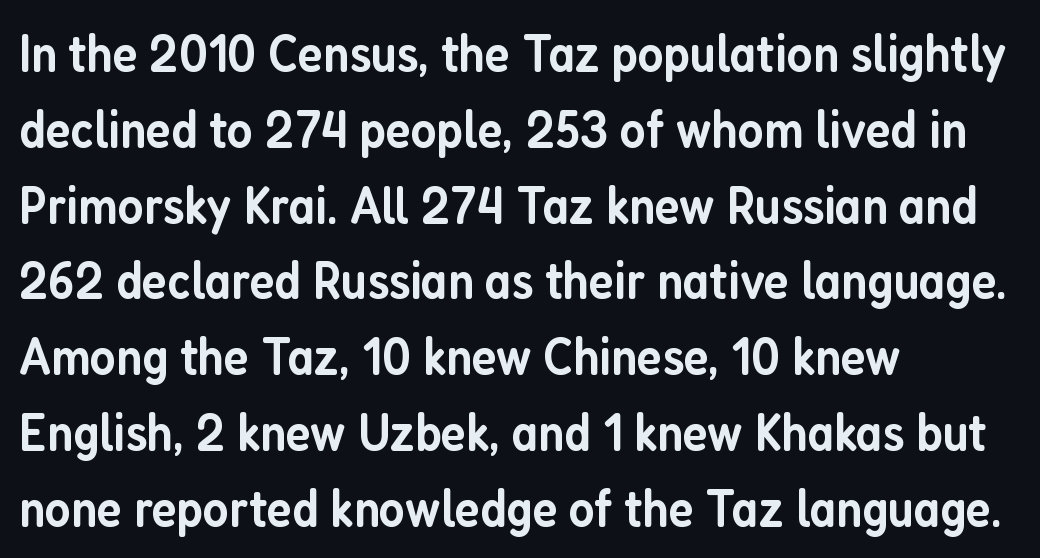
Q: Is the text bold? A: Semi-bold.
Q: Is the text italic (slanted)? A: No, it is upright.
Q: Is the typeface a serif or a sans-serif typeface? A: Sans-serif.
Q: Is the text underlined? A: No.
Q: How is the paragraph aligned? A: Left-aligned.
Q: Is the spacing between letters normal or unusually wide? A: Normal.
Q: Is the spacing between lines tight, normal or loose? A: Normal.
Q: Width (condensed, normal, or wide)? A: Condensed.
Q: Stroke contrast? A: Low.
Q: x-height? A: Medium.
Q: Monospaced? A: No.
